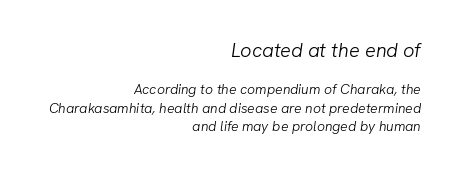
{"italic": "yes", "lean": "right", "slant_degrees": 8, "bold": "no", "underline": "no", "align": "right", "line_spacing": "normal", "line_spacing_ratio": 1.34, "letter_spacing": "normal", "letter_spacing_em": 0.0, "larger_block": "first", "size_ratio": 1.43, "glyph_px": 20}
